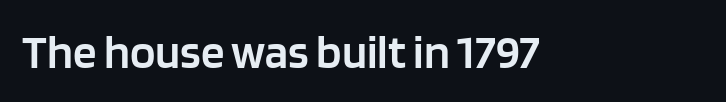
These lines are rendered in a variable-pitch font. Vertical strokes here are truly vertical. How heavy is the stroke? Medium-heavy — a semibold, shy of bold. Nothing sits at the stroke ends, so this counts as sans-serif.
